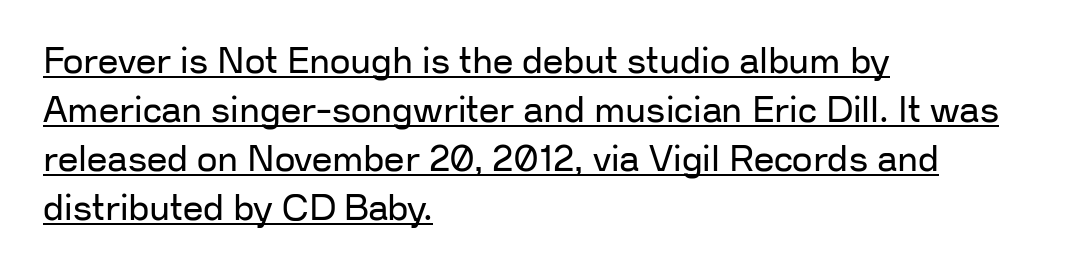
Q: Is the text bold? A: No.
Q: Is the text italic (slanted)? A: No, it is upright.
Q: Is the typeface a serif or a sans-serif typeface? A: Sans-serif.
Q: Is the text underlined? A: Yes.
Q: How is the paragraph aligned? A: Left-aligned.
Q: Is the spacing between letters normal or unusually wide? A: Normal.
Q: Is the spacing between lines tight, normal or loose? A: Normal.
Q: Width (condensed, normal, or wide)? A: Normal.
Q: Stroke contrast? A: Low.
Q: x-height? A: Medium.
Q: Monospaced? A: No.
